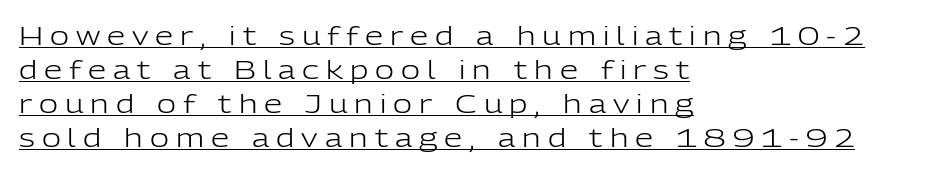
Q: Is the text bold? A: No.
Q: Is the text italic (slanted)? A: No, it is upright.
Q: Is the text underlined? A: Yes.
Q: How is the paragraph aligned? A: Left-aligned.
Q: Is the spacing between letters normal or unusually wide? A: Unusually wide.
Q: Is the spacing between lines tight, normal or loose? A: Normal.
